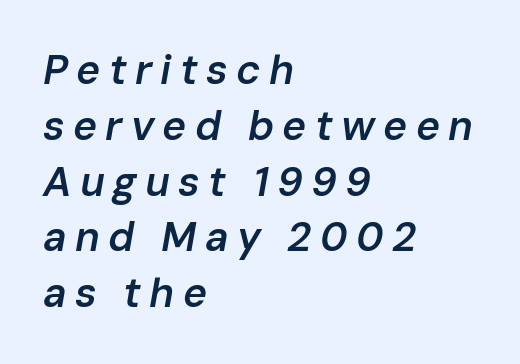
Q: Is the text bold? A: Semi-bold.
Q: Is the text italic (slanted)? A: Yes, it leans right by about 10 degrees.
Q: Is the text underlined? A: No.
Q: How is the paragraph aligned? A: Left-aligned.
Q: Is the spacing between letters normal or unusually wide? A: Unusually wide.
Q: Is the spacing between lines tight, normal or loose? A: Normal.
Q: Width (condensed, normal, or wide)? A: Normal.
Q: Stroke contrast? A: Low.
Q: x-height? A: Medium.
Q: Monospaced? A: No.
